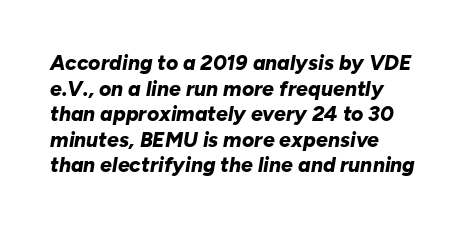
Q: Is the text bold? A: Yes.
Q: Is the text italic (slanted)? A: Yes, it leans right by about 10 degrees.
Q: Is the text underlined? A: No.
Q: How is the paragraph aligned? A: Left-aligned.
Q: Is the spacing between letters normal or unusually wide? A: Normal.
